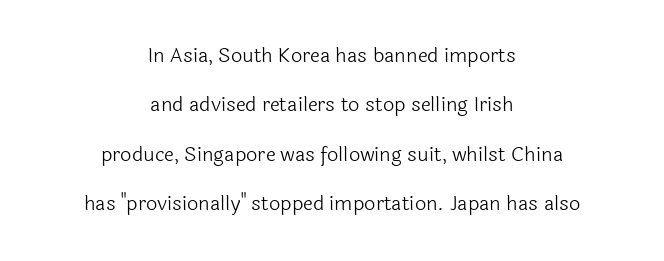
The image shows 20 px text type, upright; set centered, loose line spacing (2.47x), normal letter spacing, not underlined.
